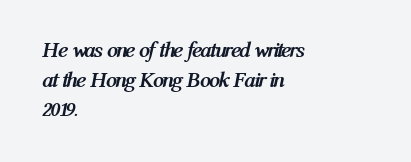
The image shows 22 px bold type, italic (leaning right); set left-aligned, normal line spacing (1.35x), normal letter spacing, not underlined.
